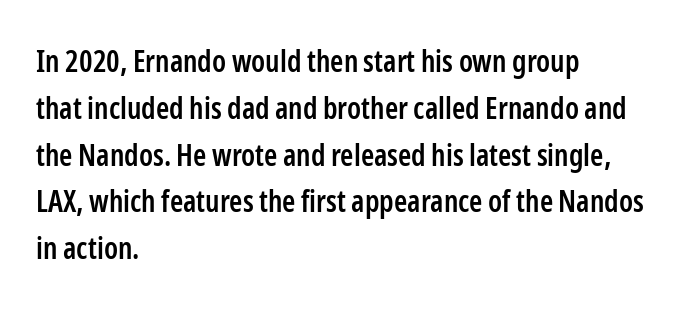
Q: Is the text bold? A: Semi-bold.
Q: Is the text italic (slanted)? A: No, it is upright.
Q: Is the typeface a serif or a sans-serif typeface? A: Sans-serif.
Q: Is the text underlined? A: No.
Q: How is the paragraph aligned? A: Left-aligned.
Q: Is the spacing between letters normal or unusually wide? A: Normal.
Q: Is the spacing between lines tight, normal or loose? A: Normal.
Q: Width (condensed, normal, or wide)? A: Condensed.
Q: Stroke contrast? A: Low.
Q: x-height? A: Medium.
Q: Monospaced? A: No.
